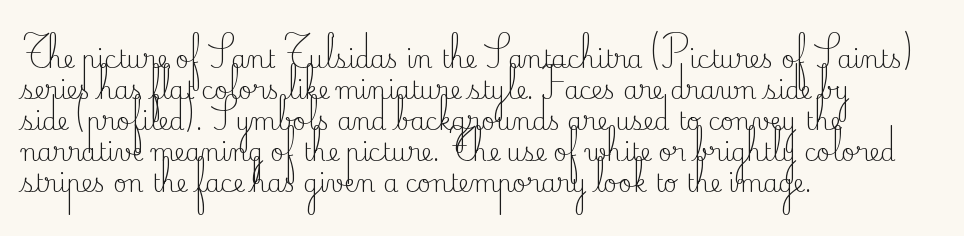
These lines keep a tight, regular rhythm from letter to letter. Notice how descenders clear the ascenders below comfortably — that's standard leading. These lines were composed using upright roman letters. One-word summary of the alignment: left. Nobody drew a line under any word here. The typesetting does not lean heavy: it is not bold.
